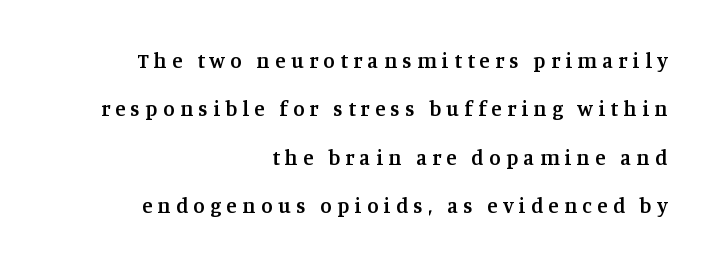
The image shows 21 px text type, upright; set right-aligned, loose line spacing (2.3x), unusually wide letter spacing (+0.26 em), not underlined.
